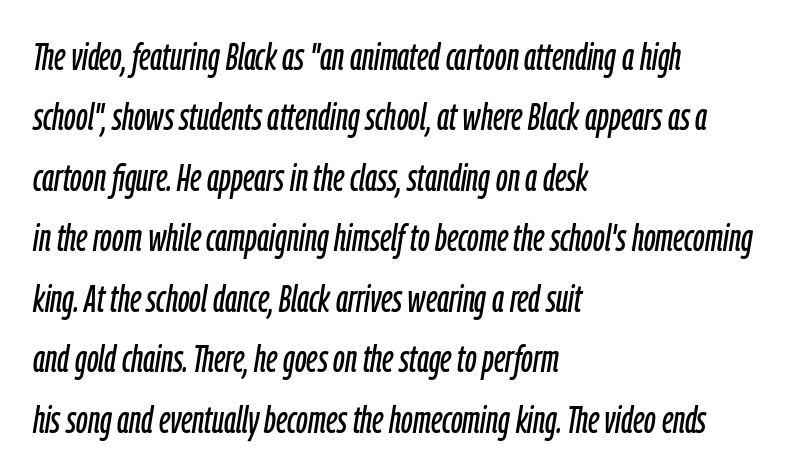
{"italic": "yes", "lean": "right", "slant_degrees": 9, "width": "condensed", "stroke_contrast": "low", "x_height": "medium", "monospaced": "no", "underline": "no", "align": "left", "line_spacing": "normal", "line_spacing_ratio": 1.59, "letter_spacing": "normal", "letter_spacing_em": 0.0, "glyph_px": 38}
